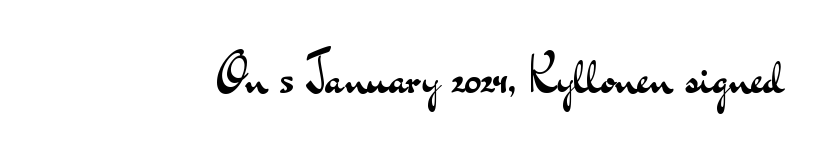
The image shows 51 px regular-weight, wide sans-serif type; set normal letter spacing, not underlined; medium stroke contrast and a small x-height.
